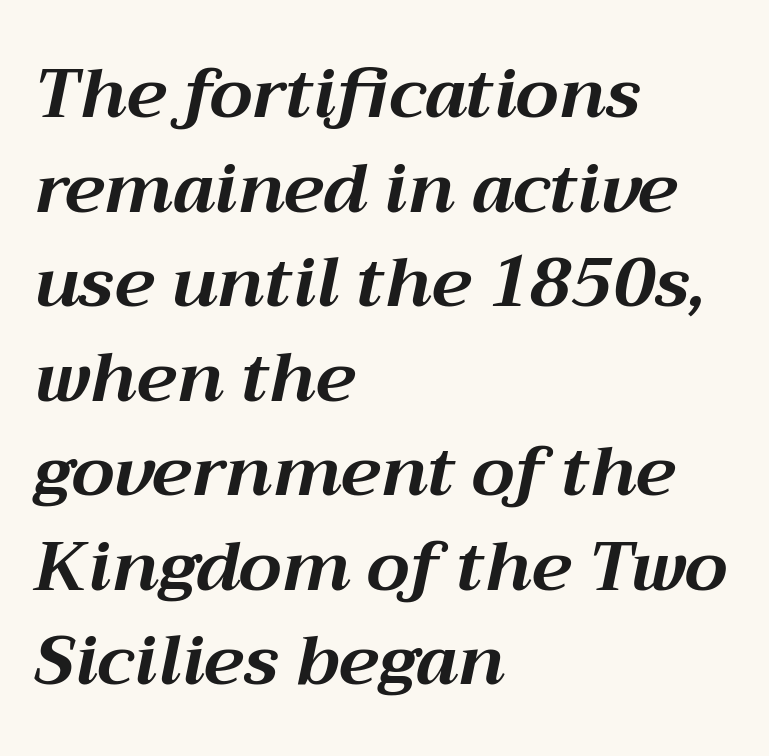
Q: Is the text bold? A: Yes.
Q: Is the text italic (slanted)? A: Yes, it leans right by about 12 degrees.
Q: Is the text underlined? A: No.
Q: How is the paragraph aligned? A: Left-aligned.
Q: Is the spacing between letters normal or unusually wide? A: Normal.
Q: Is the spacing between lines tight, normal or loose? A: Normal.
Q: Width (condensed, normal, or wide)? A: Normal.
Q: Stroke contrast? A: Medium.
Q: x-height? A: Medium.
Q: Monospaced? A: No.
